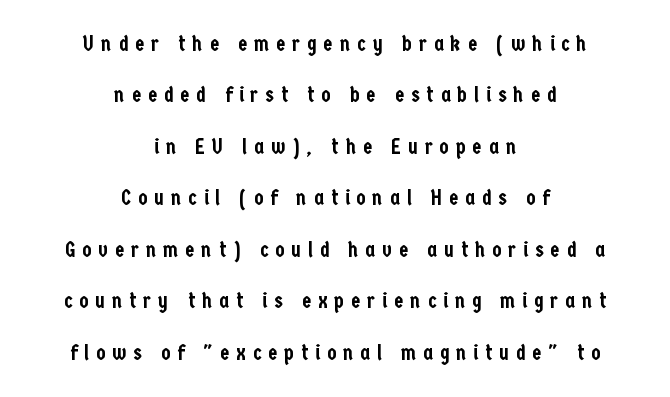
Horizontal bands of white between lines are thick stripes. Characters remain perfectly vertical along every line. Honestly, there is no underline to notice here at all. Loose tracking; the words dissolve into strings of separated letters. Leftover space on each line is divided equally before and after the words.
